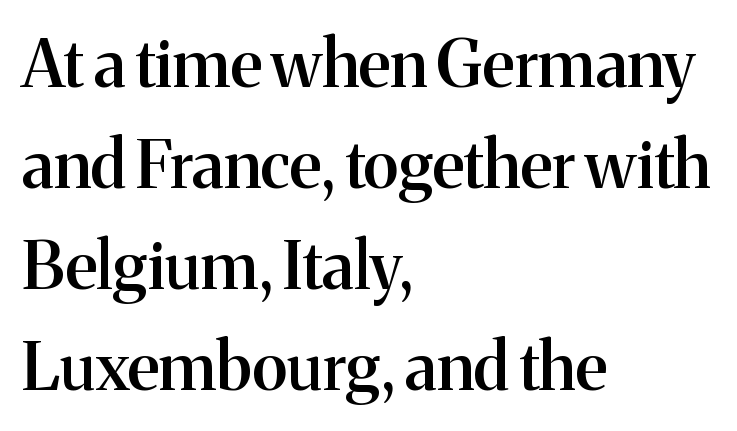
The passage shown stacks its lines at a standard gap. Summary of weight: moderately heavy, a semibold. Short and long lines alike share a common starting point at left. The face used here is proportionally spaced, like ordinary book or web type. It's the straight-up-and-down kind of type. A typesetter would label this face a serif.
